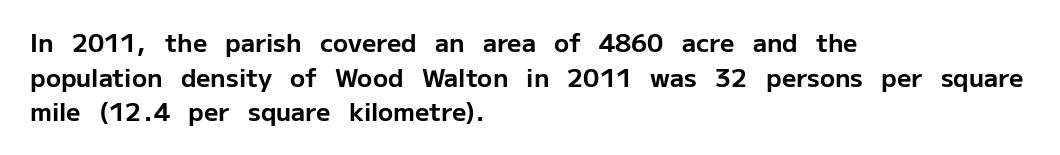
Q: Is the text bold? A: Yes.
Q: Is the text italic (slanted)? A: No, it is upright.
Q: Is the text underlined? A: No.
Q: How is the paragraph aligned? A: Left-aligned.
Q: Is the spacing between letters normal or unusually wide? A: Normal.
Q: Is the spacing between lines tight, normal or loose? A: Normal.
